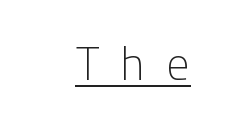
The image shows 47 px light sans-serif type, upright; set unusually wide letter spacing (+0.43 em), underlined; low stroke contrast and a medium x-height.
